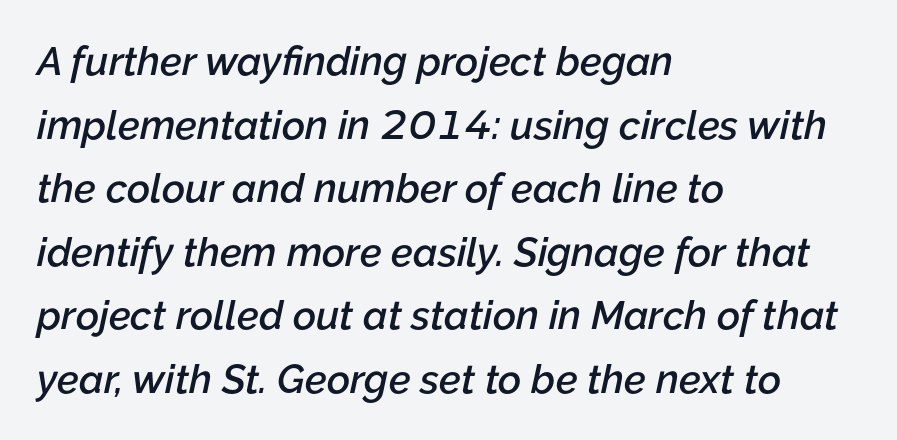
Q: Is the text bold? A: Semi-bold.
Q: Is the text italic (slanted)? A: Yes, it leans right by about 12 degrees.
Q: Is the text underlined? A: No.
Q: How is the paragraph aligned? A: Left-aligned.
Q: Is the spacing between letters normal or unusually wide? A: Normal.
Q: Is the spacing between lines tight, normal or loose? A: Normal.
Q: Width (condensed, normal, or wide)? A: Normal.
Q: Stroke contrast? A: Low.
Q: x-height? A: Medium.
Q: Monospaced? A: No.
